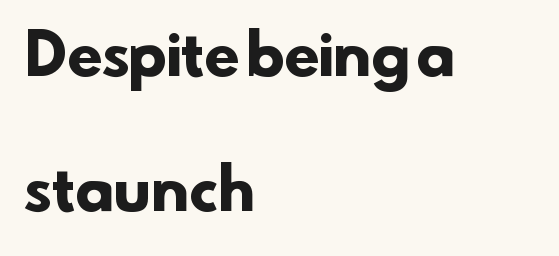
The image shows 57 px heavy sans-serif type; set left-aligned, loose line spacing (2.37x), normal letter spacing, not underlined; low stroke contrast and a small x-height.
